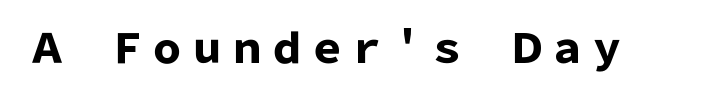
The image shows 40 px heavy sans-serif type, upright; set normal letter spacing, not underlined; low stroke contrast and a medium x-height.
